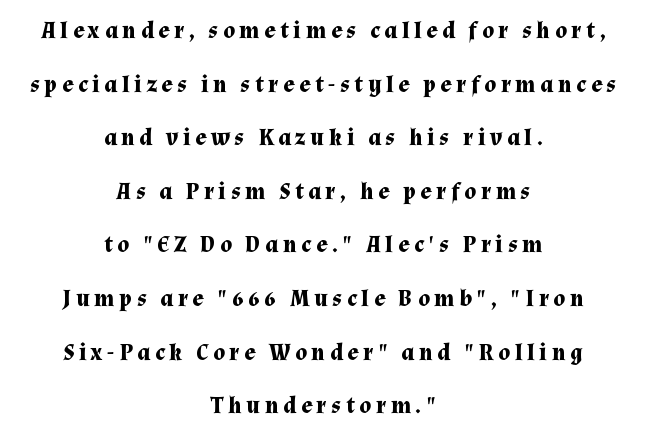
{"italic": "no", "bold": "yes", "underline": "no", "align": "center", "line_spacing": "loose", "line_spacing_ratio": 2.33, "letter_spacing": "wide", "letter_spacing_em": 0.21, "glyph_px": 23}
